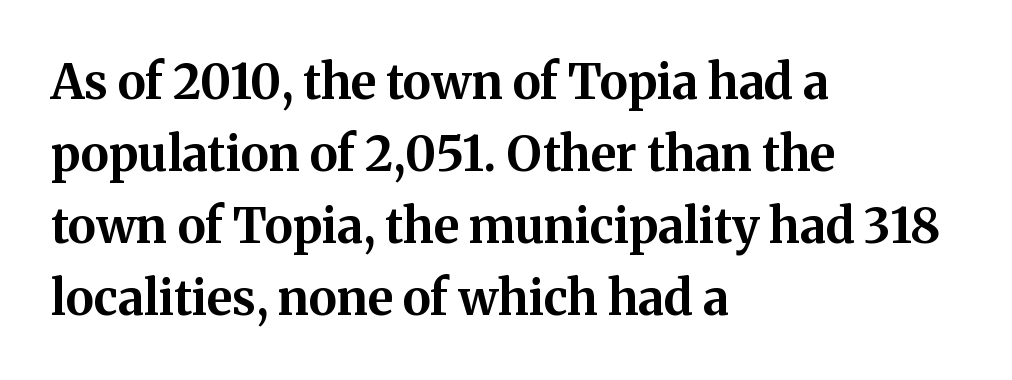
Does the type have serifs? Yes, each stem ends in a small foot. Spacing between characters is what you'd get straight out of the box. You can tell it's not italic because the verticals are truly vertical. Anything drawn beneath the words? Only blank space. Look at the stroke-to-counter ratio: heavy, a bold.
